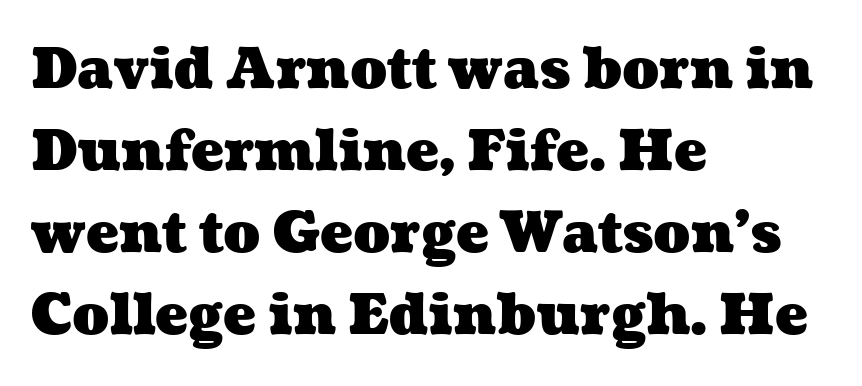
{"bold": "yes", "weight": "heavy", "width": "wide", "stroke_contrast": "medium", "x_height": "medium", "monospaced": "no", "underline": "no", "align": "left", "line_spacing": "normal", "line_spacing_ratio": 1.49, "letter_spacing": "normal", "letter_spacing_em": 0.0, "glyph_px": 55}
